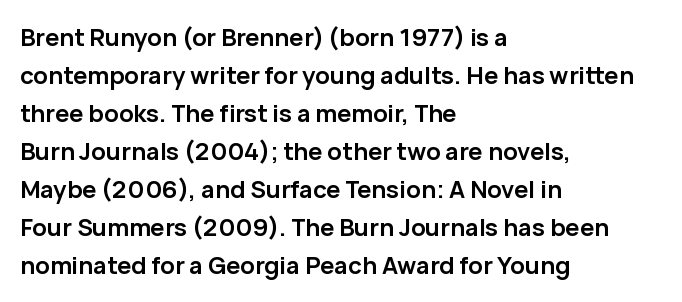
The space between consecutive lines is moderate. Alignment: flush left. The passage shown is not underscored anywhere. The type is set solid horizontally, with unmodified tracking. The characters look thick and weighty, a clear bold. Unlike italic type, these characters show no tilt at all.
